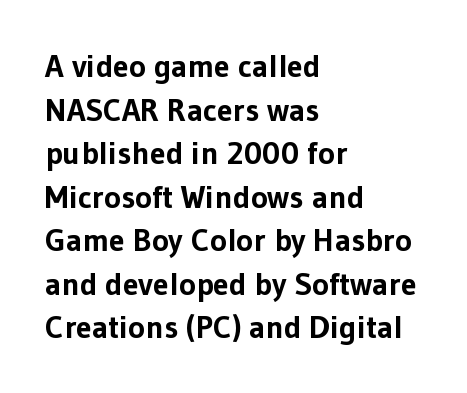
{"serif": "no", "italic": "no", "bold": "yes", "weight": "bold", "width": "normal", "stroke_contrast": "low", "x_height": "medium", "monospaced": "no", "underline": "no", "align": "left", "line_spacing": "normal", "line_spacing_ratio": 1.36, "letter_spacing": "normal", "letter_spacing_em": 0.0, "glyph_px": 32}
